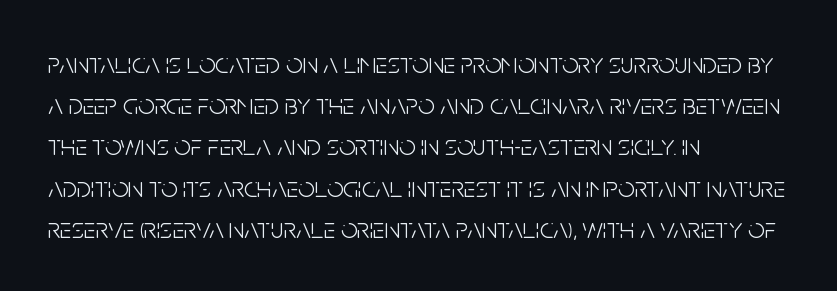
The image shows 29 px light, condensed sans-serif type, upright; set left-aligned, normal line spacing (1.42x), normal letter spacing, not underlined; low stroke contrast and a large x-height.
